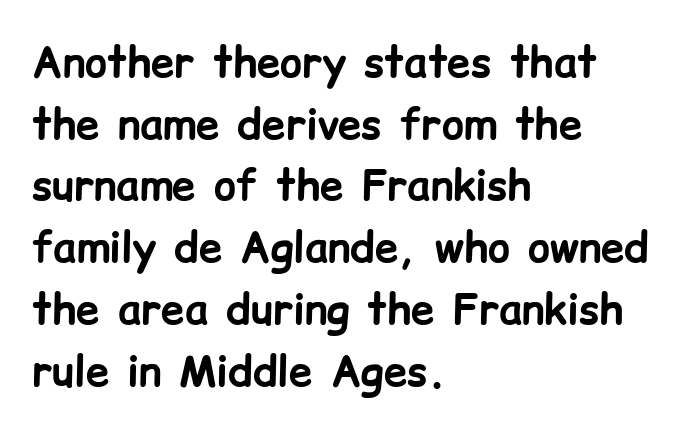
{"serif": "no", "italic": "no", "bold": "yes", "weight": "bold", "width": "normal", "stroke_contrast": "low", "x_height": "medium", "monospaced": "no", "underline": "no", "align": "left", "line_spacing": "normal", "line_spacing_ratio": 1.47, "letter_spacing": "normal", "letter_spacing_em": 0.0, "glyph_px": 42}
